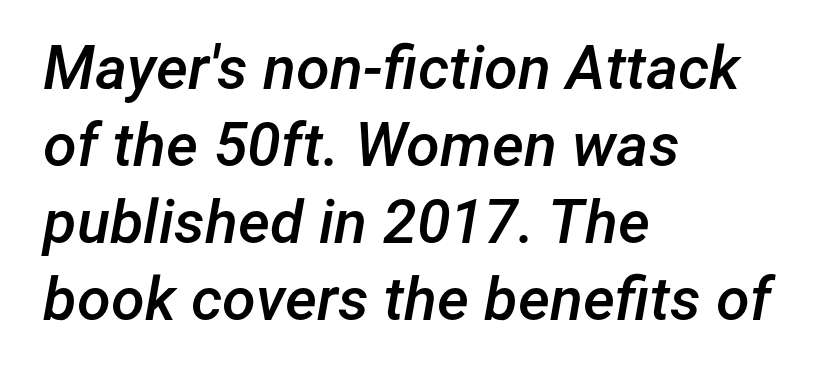
Q: Is the text bold? A: Semi-bold.
Q: Is the text italic (slanted)? A: Yes, it leans right by about 12 degrees.
Q: Is the text underlined? A: No.
Q: How is the paragraph aligned? A: Left-aligned.
Q: Is the spacing between letters normal or unusually wide? A: Normal.
Q: Is the spacing between lines tight, normal or loose? A: Normal.
Q: Width (condensed, normal, or wide)? A: Normal.
Q: Stroke contrast? A: Low.
Q: x-height? A: Medium.
Q: Monospaced? A: No.
